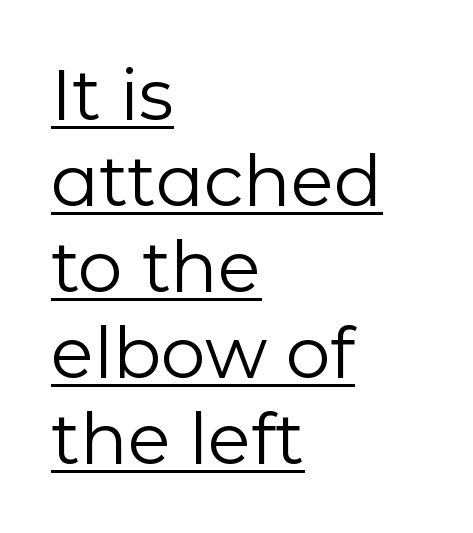
{"serif": "no", "italic": "no", "bold": "no", "weight": "regular", "width": "normal", "stroke_contrast": "low", "x_height": "medium", "monospaced": "no", "underline": "yes", "align": "left", "line_spacing_ratio": 1.21, "letter_spacing": "normal", "letter_spacing_em": 0.0, "glyph_px": 71}
